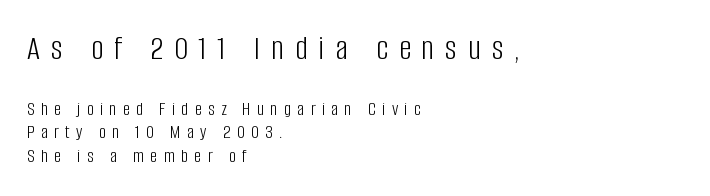
{"serif": "no", "italic": "no", "bold": "no", "weight": "light", "width": "condensed", "stroke_contrast": "low", "x_height": "large", "monospaced": "no", "underline": "no", "align": "left", "line_spacing_ratio": 1.19, "letter_spacing": "wide", "letter_spacing_em": 0.31, "larger_block": "first", "size_ratio": 1.75, "glyph_px": 35}
